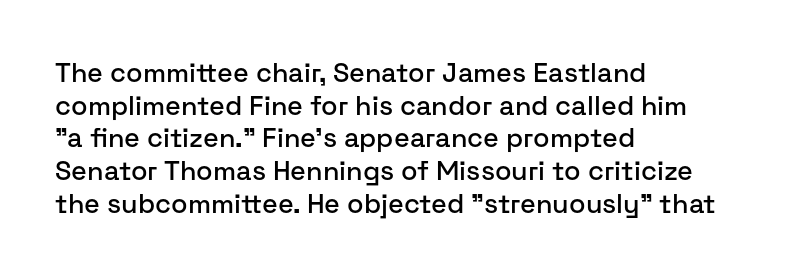
Words float on clear page, feet unadorned. Words appear dense and cohesive because spacing is normal. The lettering holds an erect, upright posture throughout. If you drew a ruler down the left edge, every line would touch it.
